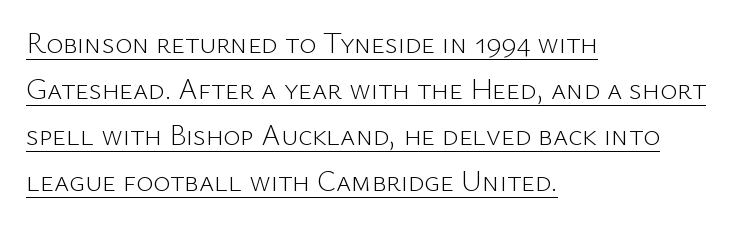
This sample carries an underscore along the baseline area. The gaps between neighbouring characters are ordinary and unremarkable. The face used here is proportionally spaced, like ordinary book or web type. The characters display no serif detailing; their extremities are plain. Vertical strokes here are truly vertical. Summary of weight: not heavy and not bold.
